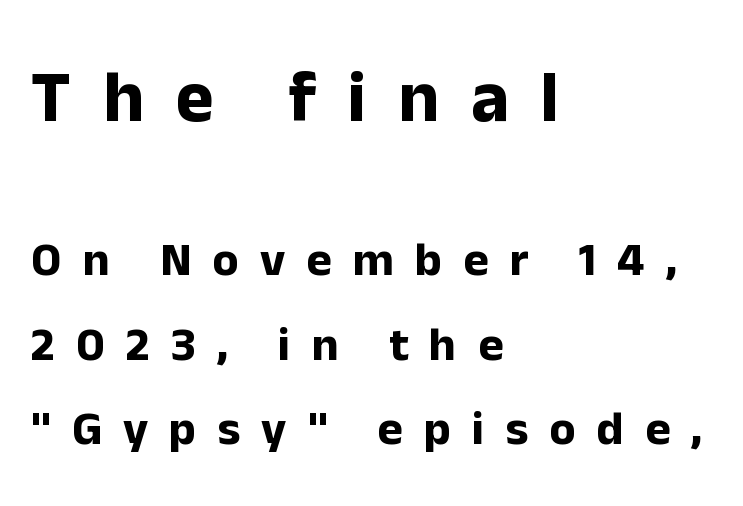
Clear beneath every line of the passage. The designer gave the opening block more size than the closing block. Here the glyphs are tracked loosely, breaking word shapes into spaced letters. This sample has the flowing, uneven cadence of proportional lettering. All the whitespace from short lines collects on the right.
